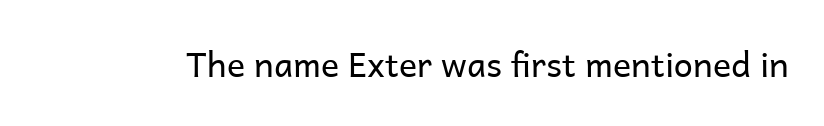
{"serif": "no", "italic": "no", "bold": "no", "weight": "regular", "width": "normal", "stroke_contrast": "low", "x_height": "medium", "monospaced": "no", "underline": "no", "letter_spacing": "normal", "letter_spacing_em": 0.0, "glyph_px": 34}
